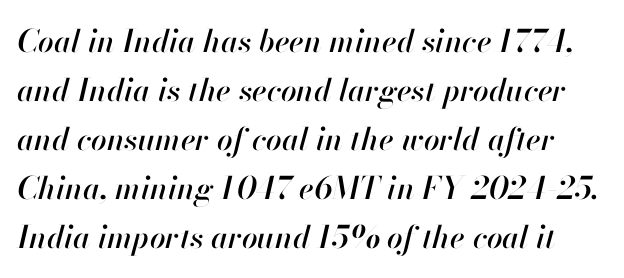
Q: Is the text italic (slanted)? A: Yes, it leans right by about 13 degrees.
Q: Is the text underlined? A: No.
Q: Is the spacing between letters normal or unusually wide? A: Normal.
Q: Is the spacing between lines tight, normal or loose? A: Normal.
Q: Width (condensed, normal, or wide)? A: Normal.
Q: Stroke contrast? A: High.
Q: x-height? A: Small.
Q: Monospaced? A: No.
